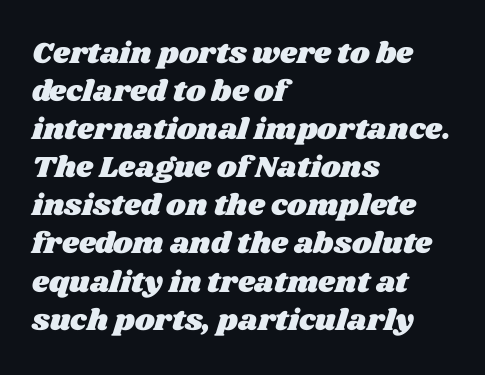
{"width": "wide", "stroke_contrast": "medium", "x_height": "large", "monospaced": "no", "underline": "no", "align": "left", "line_spacing": "normal", "line_spacing_ratio": 1.27, "letter_spacing": "normal", "letter_spacing_em": 0.0, "glyph_px": 30}
